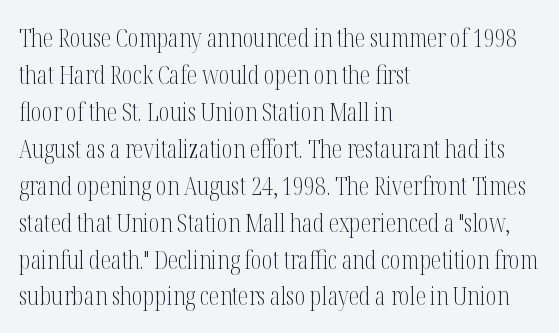
Rule under the text: the space is simply empty. The tracking reads as untouched default to a designer's eye. Compared with a typical body face, this is equally light or lighter still. A student would call this left alignment; a typographer would say flush left, rag right. The rows are spaced the way most documents space them.
